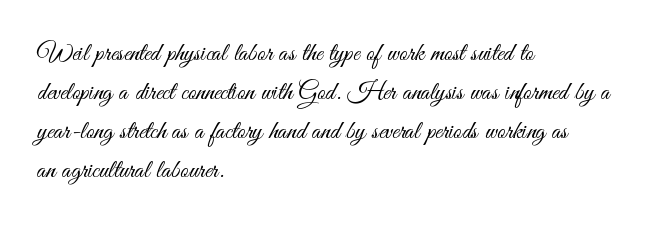
{"bold": "no", "underline": "no", "align": "left", "line_spacing": "normal", "line_spacing_ratio": 1.5, "letter_spacing": "normal", "letter_spacing_em": 0.0, "glyph_px": 26}
